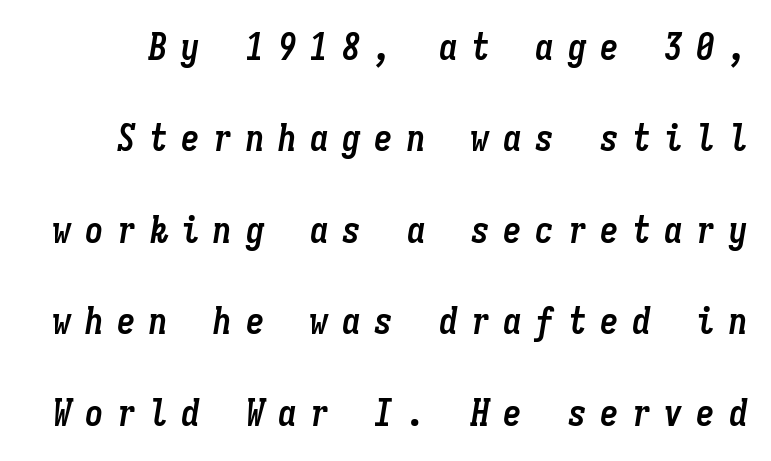
The image shows 37 px semibold, condensed type, italic (leaning right), monospaced; set loose line spacing (2.47x), unusually wide letter spacing (+0.37 em), not underlined; low stroke contrast and a medium x-height.
